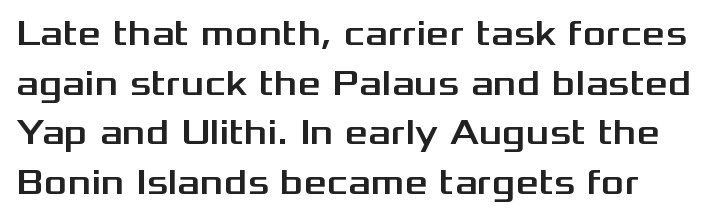
Quick note: underline off. A typesetter would call this proportional, since set widths differ per character. Do the letters lean? They stand straight. The face used here is rendered with its standard letterfit. What kind of face is this? One without serifs — a sans.
